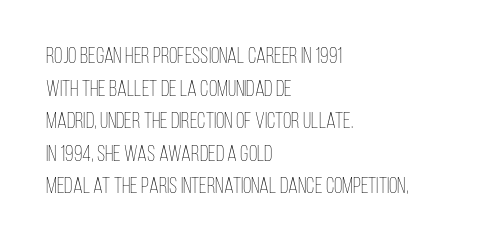
Q: Is the text bold? A: No.
Q: Is the text italic (slanted)? A: No, it is upright.
Q: Is the text underlined? A: No.
Q: How is the paragraph aligned? A: Left-aligned.
Q: Is the spacing between letters normal or unusually wide? A: Normal.
Q: Is the spacing between lines tight, normal or loose? A: Normal.
